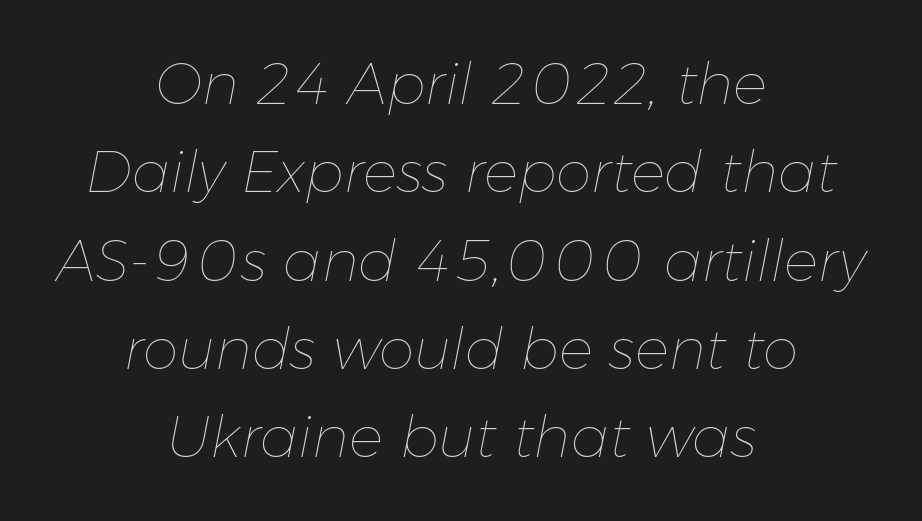
{"italic": "yes", "lean": "right", "slant_degrees": 11, "bold": "no", "weight": "thin", "width": "normal", "stroke_contrast": "low", "x_height": "medium", "monospaced": "no", "underline": "no", "align": "center", "line_spacing": "normal", "line_spacing_ratio": 1.55, "letter_spacing": "normal", "letter_spacing_em": 0.0, "glyph_px": 57}
